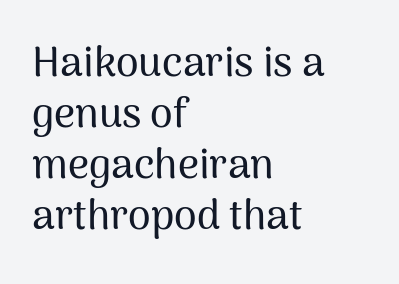
{"serif": "no", "italic": "no", "width": "normal", "stroke_contrast": "medium", "x_height": "medium", "monospaced": "no", "underline": "no", "align": "left", "line_spacing_ratio": 1.24, "letter_spacing": "normal", "letter_spacing_em": 0.0, "glyph_px": 41}
